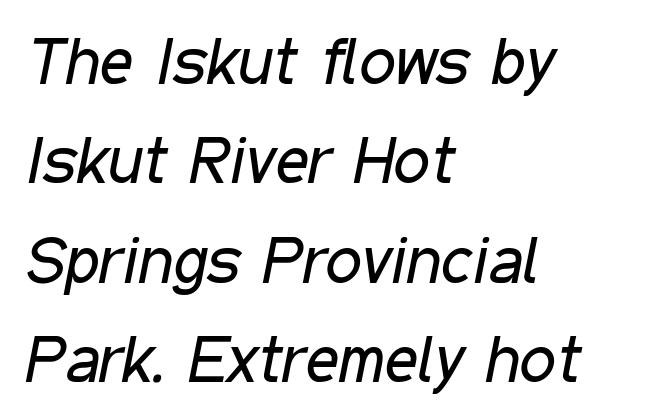
{"italic": "yes", "lean": "right", "slant_degrees": 11, "bold": "no", "weight": "regular", "width": "condensed", "stroke_contrast": "low", "x_height": "medium", "monospaced": "no", "underline": "no", "align": "left", "line_spacing": "normal", "line_spacing_ratio": 1.53, "letter_spacing": "normal", "letter_spacing_em": 0.0, "glyph_px": 65}
